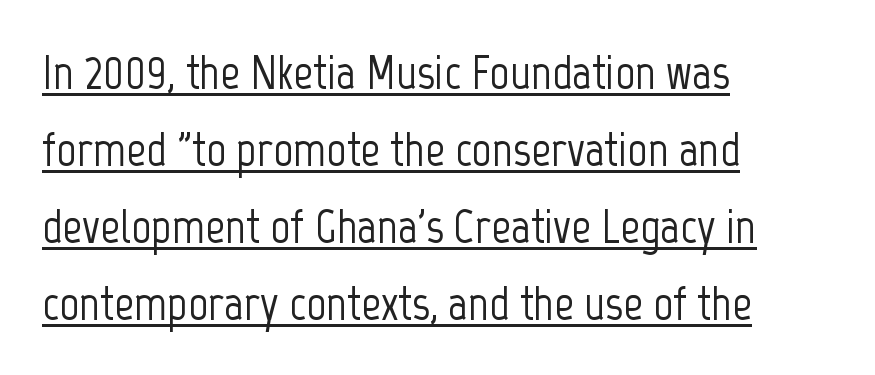
Q: Is the text italic (slanted)? A: No, it is upright.
Q: Is the typeface a serif or a sans-serif typeface? A: Sans-serif.
Q: Is the text underlined? A: Yes.
Q: How is the paragraph aligned? A: Left-aligned.
Q: Is the spacing between letters normal or unusually wide? A: Normal.
Q: Is the spacing between lines tight, normal or loose? A: Normal.
Q: Width (condensed, normal, or wide)? A: Condensed.
Q: Stroke contrast? A: Low.
Q: x-height? A: Medium.
Q: Monospaced? A: No.
